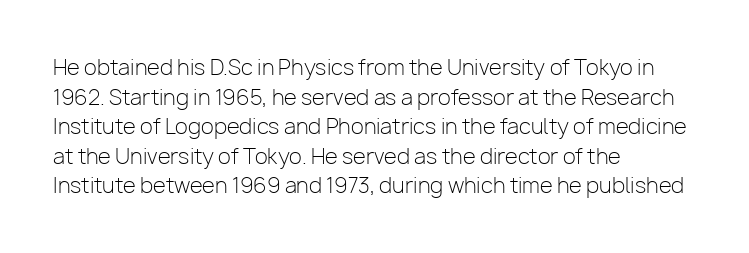
{"italic": "no", "bold": "no", "underline": "no", "align": "left", "line_spacing": "normal", "line_spacing_ratio": 1.41, "letter_spacing": "normal", "letter_spacing_em": 0.0, "glyph_px": 21}
